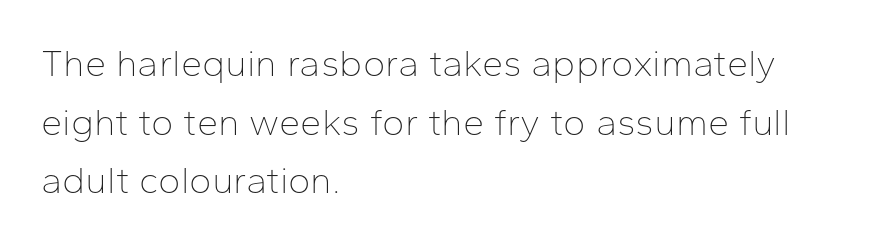
The image shows 38 px thin sans-serif type, upright; set left-aligned, normal line spacing (1.54x), normal letter spacing, not underlined; low stroke contrast and a medium x-height.
